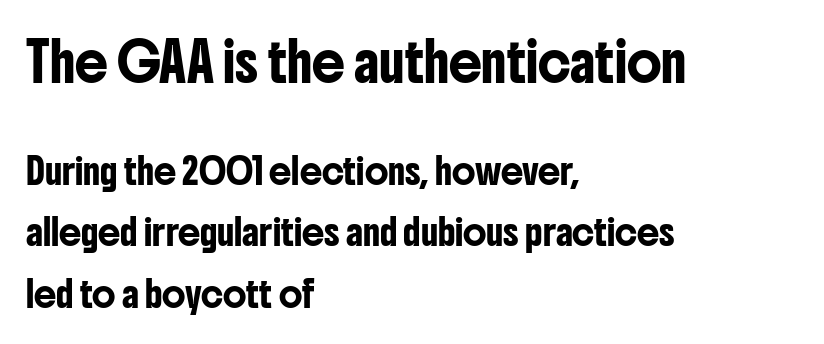
The image shows 37 px condensed sans-serif type, upright; set left-aligned, loose line spacing (2.46x), normal letter spacing, not underlined; the first (top) block is 1.48x larger; low stroke contrast and a medium x-height.
